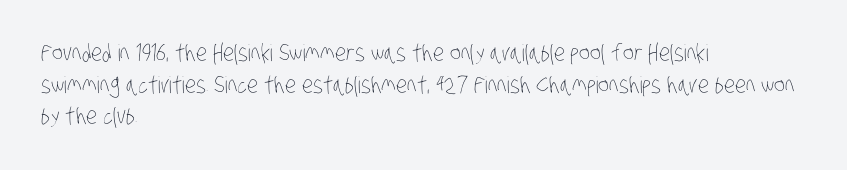
Q: Is the text bold? A: No.
Q: Is the text underlined? A: No.
Q: How is the paragraph aligned? A: Left-aligned.
Q: Is the spacing between letters normal or unusually wide? A: Normal.
Q: Is the spacing between lines tight, normal or loose? A: Normal.
